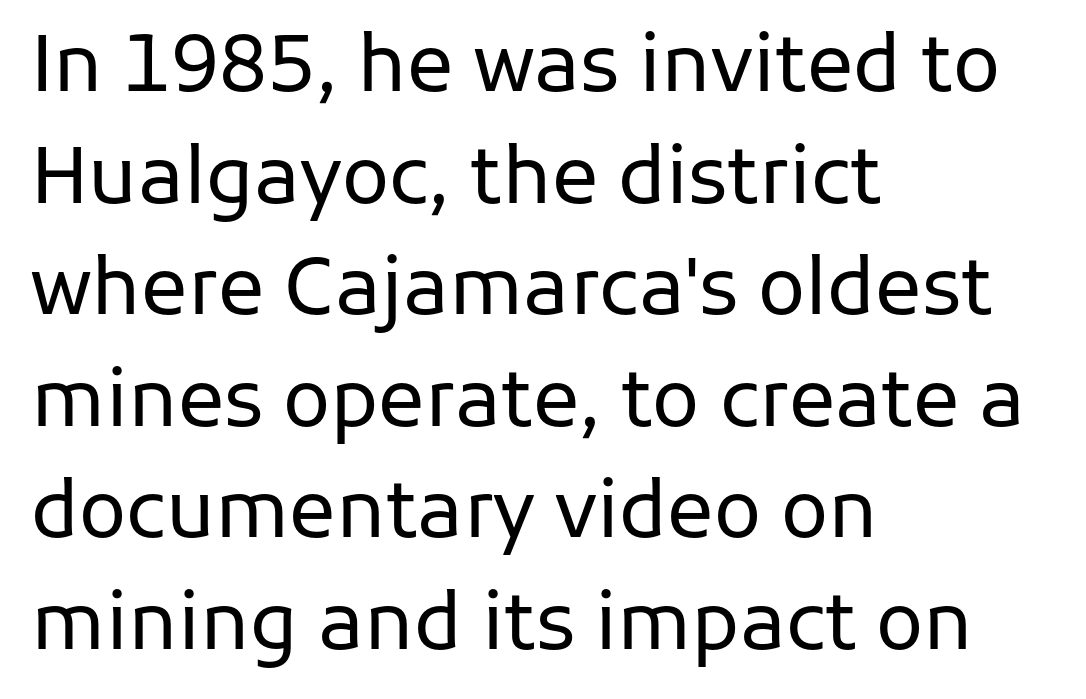
Clear beneath every line of the passage. The lines are quadded left. The typography opts for an upright posture over an oblique one. Type style note: lacks serifs. Honestly, the letter spacing is just normal — you wouldn't notice it. Proportional: the letters do not fall into vertical columns.
